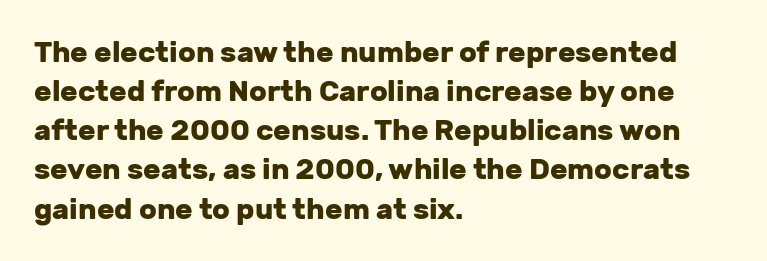
Q: Is the text bold? A: Yes.
Q: Is the text italic (slanted)? A: No, it is upright.
Q: Is the typeface a serif or a sans-serif typeface? A: Sans-serif.
Q: Is the text underlined? A: No.
Q: How is the paragraph aligned? A: Left-aligned.
Q: Is the spacing between letters normal or unusually wide? A: Normal.
Q: Is the spacing between lines tight, normal or loose? A: Normal.
Q: Width (condensed, normal, or wide)? A: Normal.
Q: Stroke contrast? A: Low.
Q: x-height? A: Medium.
Q: Monospaced? A: No.
